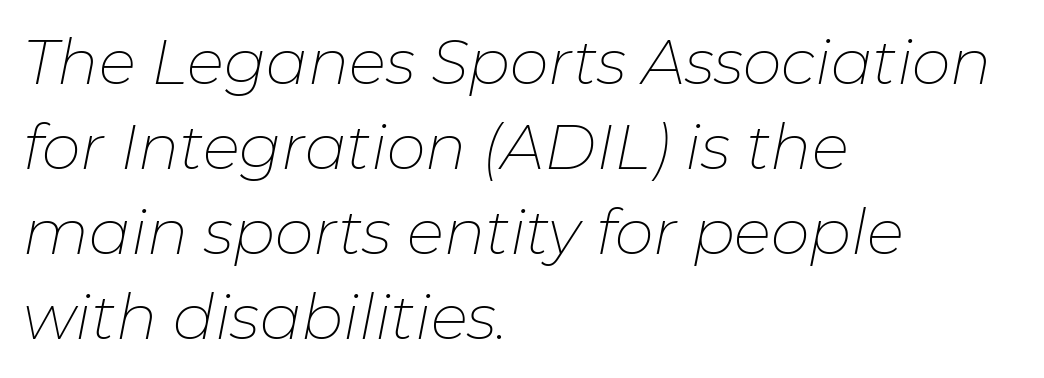
The image shows 62 px thin type, italic (leaning right); set left-aligned, normal line spacing (1.37x), normal letter spacing, not underlined; low stroke contrast and a medium x-height.
